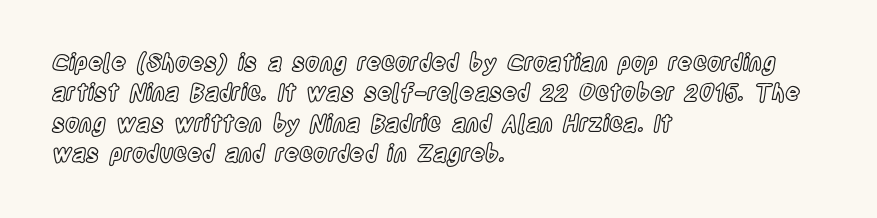
{"underline": "no", "align": "left", "line_spacing": "normal", "line_spacing_ratio": 1.32, "letter_spacing": "normal", "letter_spacing_em": 0.0, "glyph_px": 23}
